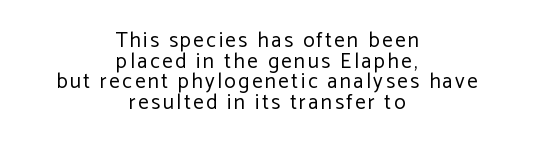
The image shows 21 px text type, upright; set centered, tight line spacing (0.98x), not underlined.
